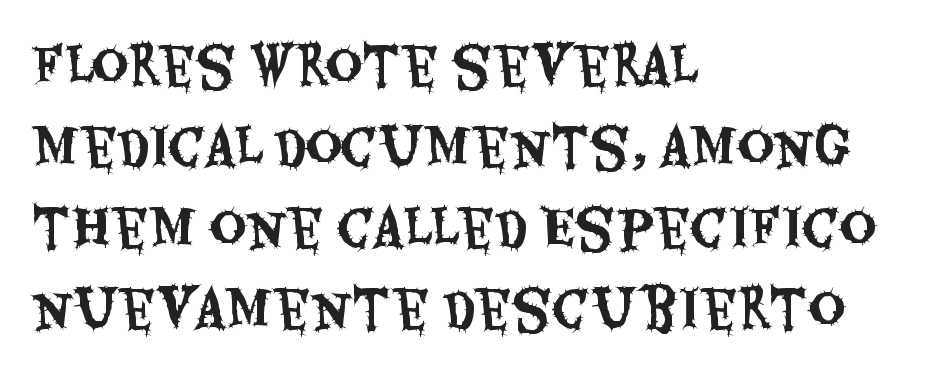
{"serif": "no", "italic": "no", "width": "condensed", "stroke_contrast": "medium", "x_height": "large", "monospaced": "no", "underline": "no", "align": "left", "line_spacing": "normal", "line_spacing_ratio": 1.59, "letter_spacing": "normal", "letter_spacing_em": 0.0, "glyph_px": 51}
